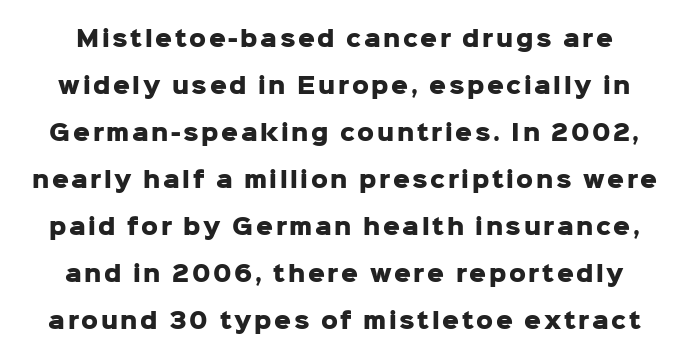
The image shows 21 px bold type, upright; set loose line spacing (2.24x), not underlined.
